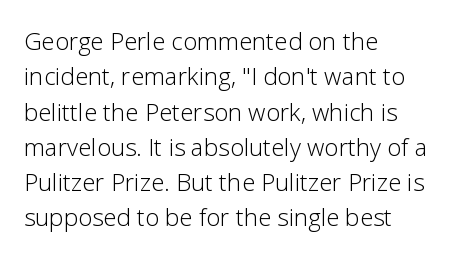
Tracking value appears to be zero — textbook default spacing. Posture: straight, roman, zero tilt. Leftover space on each line is placed entirely after the last word. This is not heavy type; no bold has been used.
